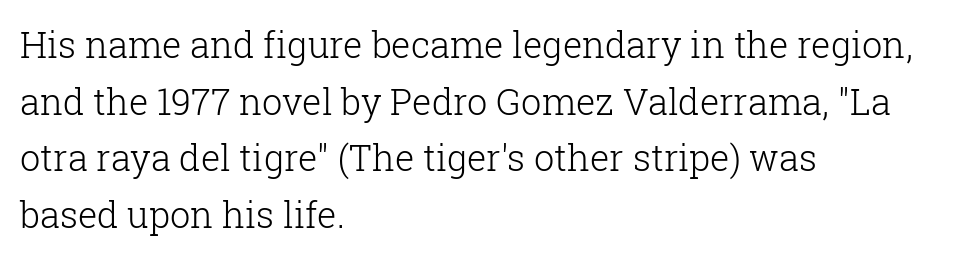
The image shows 36 px light serif type, upright; set left-aligned, normal line spacing (1.57x), normal letter spacing, not underlined; low stroke contrast and a medium x-height.
